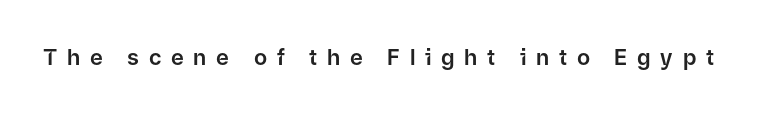
Q: Is the text italic (slanted)? A: No, it is upright.
Q: Is the text underlined? A: No.
Q: Is the spacing between letters normal or unusually wide? A: Unusually wide.
